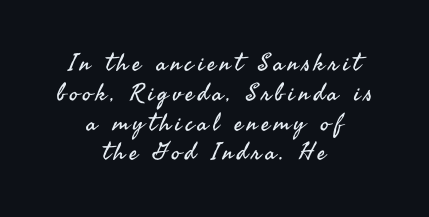
The image shows 24 px text type; set centered, line spacing 1.24x, not underlined.
